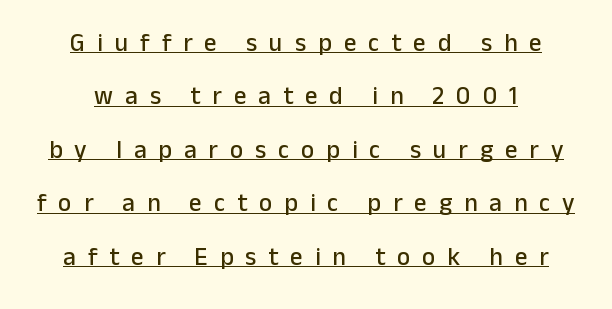
The image shows 25 px text type, upright; set centered, loose line spacing (2.14x), unusually wide letter spacing (+0.48 em), underlined.
